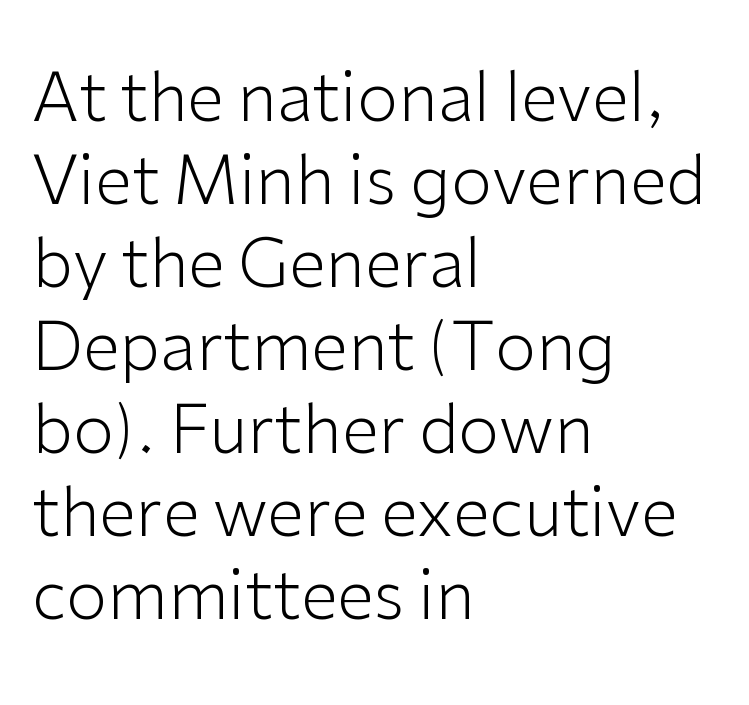
Q: Is the text bold? A: No.
Q: Is the text italic (slanted)? A: No, it is upright.
Q: Is the typeface a serif or a sans-serif typeface? A: Sans-serif.
Q: Is the text underlined? A: No.
Q: How is the paragraph aligned? A: Left-aligned.
Q: Is the spacing between letters normal or unusually wide? A: Normal.
Q: Width (condensed, normal, or wide)? A: Normal.
Q: Stroke contrast? A: Low.
Q: x-height? A: Medium.
Q: Monospaced? A: No.
